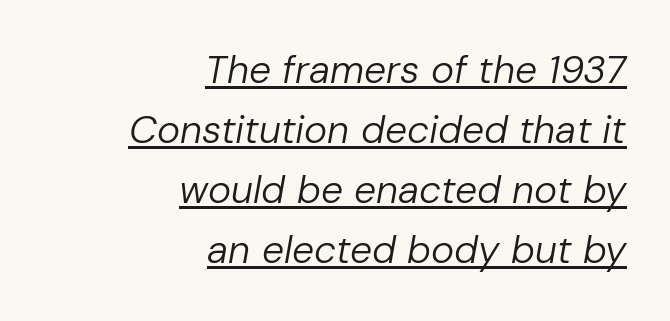
Here the designer chose a conventional face with non-uniform glyph widths. These characters rest on top of a visible drawn line. Summary of weight: not heavy and not bold. The type is set solid horizontally, with unmodified tracking. Line ends are locked; line starts wander. An italicized treatment has been applied to the whole sample.
